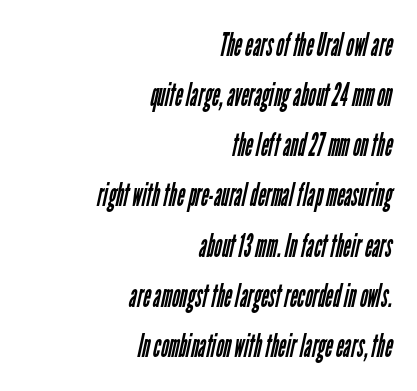
Q: Is the text bold? A: No.
Q: Is the typeface a serif or a sans-serif typeface? A: Sans-serif.
Q: Is the text underlined? A: No.
Q: How is the paragraph aligned? A: Right-aligned.
Q: Is the spacing between letters normal or unusually wide? A: Normal.
Q: Is the spacing between lines tight, normal or loose? A: Normal.
Q: Width (condensed, normal, or wide)? A: Condensed.
Q: Stroke contrast? A: Low.
Q: x-height? A: Medium.
Q: Monospaced? A: No.
